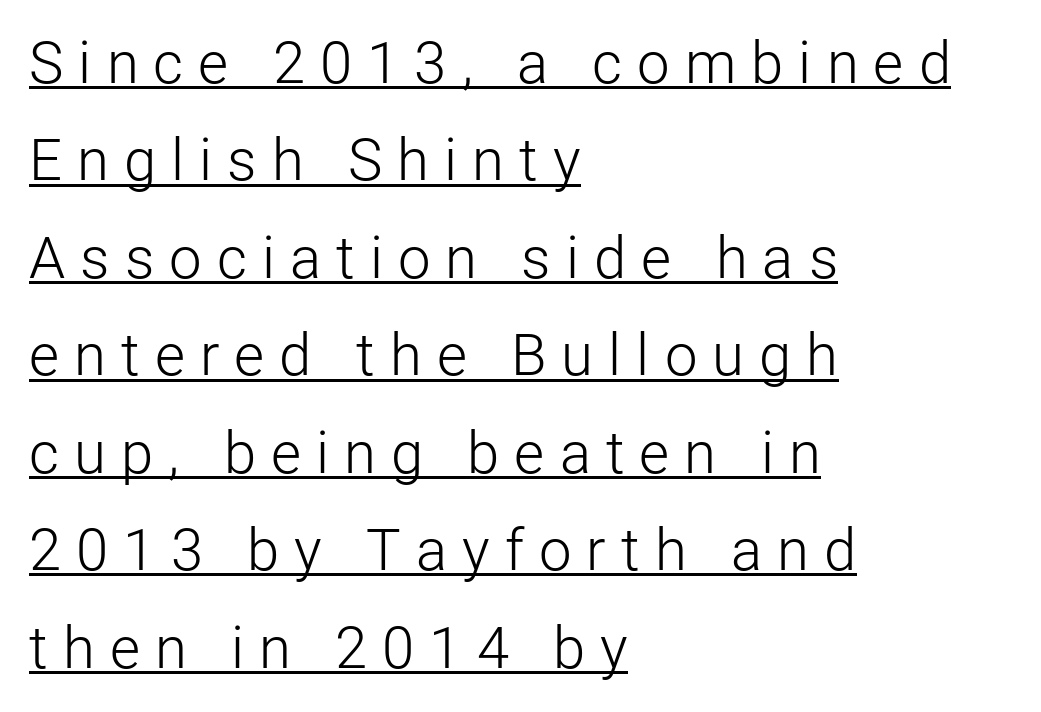
The image shows 58 px light sans-serif type, upright; set left-aligned, normal line spacing (1.68x), unusually wide letter spacing (+0.26 em), underlined; low stroke contrast and a medium x-height.
